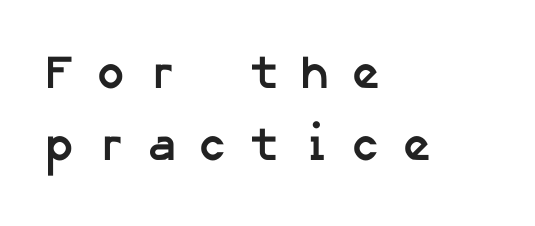
The image shows 47 px semibold sans-serif type; set left-aligned, normal line spacing (1.54x), unusually wide letter spacing (+0.42 em), not underlined; low stroke contrast and a medium x-height.
